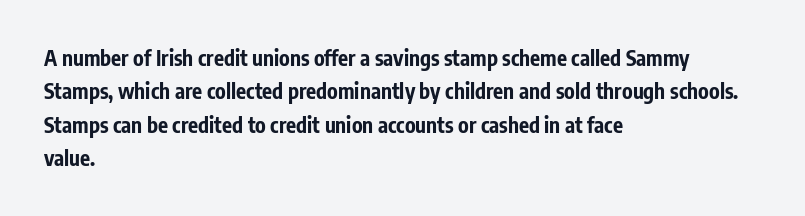
The image shows 21 px bold type, upright; set left-aligned, normal line spacing (1.59x), normal letter spacing, not underlined.
